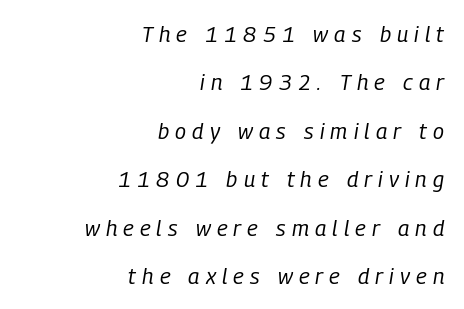
Q: Is the text bold? A: No.
Q: Is the text italic (slanted)? A: Yes, it leans right by about 9 degrees.
Q: Is the text underlined? A: No.
Q: How is the paragraph aligned? A: Right-aligned.
Q: Is the spacing between letters normal or unusually wide? A: Unusually wide.
Q: Is the spacing between lines tight, normal or loose? A: Loose.
